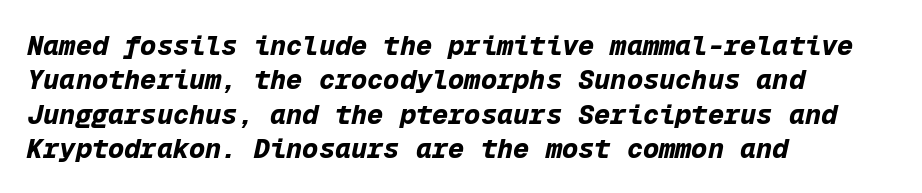
Alignment: flush left. The zone under the glyphs is completely vacant. Is the type slanted? Yes — the strokes lean at a clear angle. Horizontal bands of white between lines are of average thickness. Tracking value appears to be zero — textbook default spacing.
